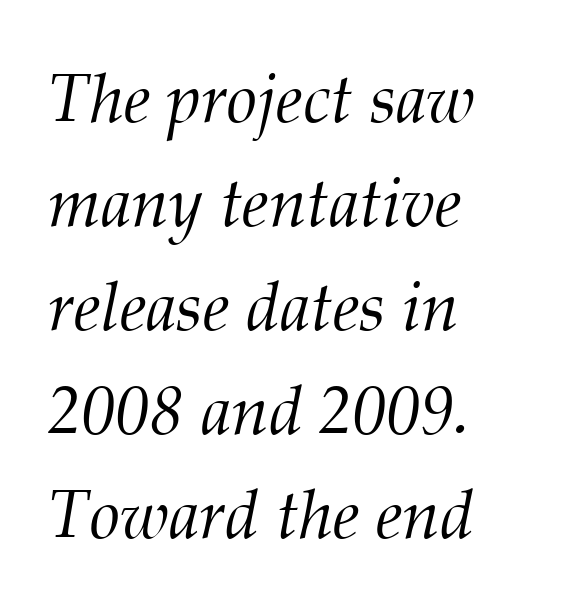
The image shows 68 px light serif type, italic (leaning right); set left-aligned, normal line spacing (1.53x), normal letter spacing, not underlined; medium stroke contrast and a medium x-height.
